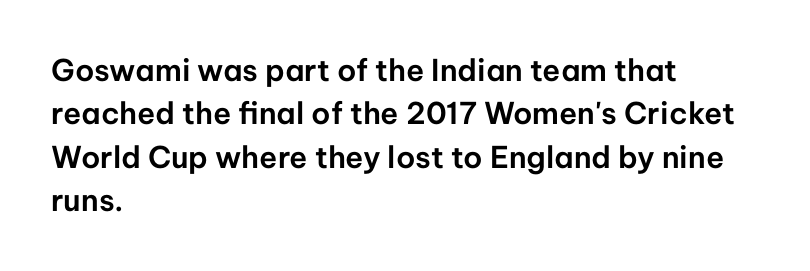
Q: Is the text italic (slanted)? A: No, it is upright.
Q: Is the typeface a serif or a sans-serif typeface? A: Sans-serif.
Q: Is the text underlined? A: No.
Q: How is the paragraph aligned? A: Left-aligned.
Q: Is the spacing between letters normal or unusually wide? A: Normal.
Q: Is the spacing between lines tight, normal or loose? A: Normal.
Q: Width (condensed, normal, or wide)? A: Normal.
Q: Stroke contrast? A: Low.
Q: x-height? A: Medium.
Q: Monospaced? A: No.
